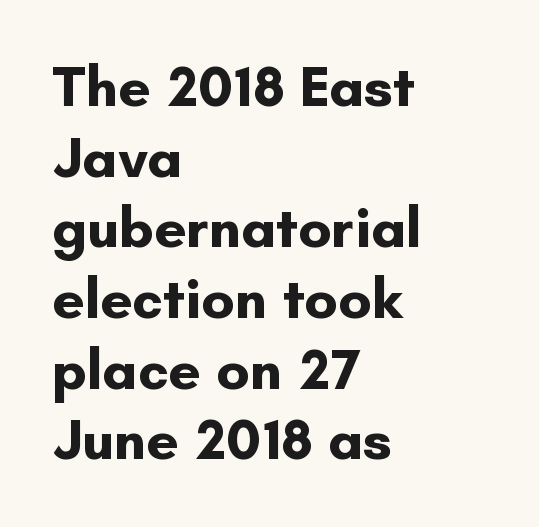
The image shows 57 px bold sans-serif type, upright; set left-aligned, line spacing 1.24x, normal letter spacing, not underlined; low stroke contrast and a small x-height.
